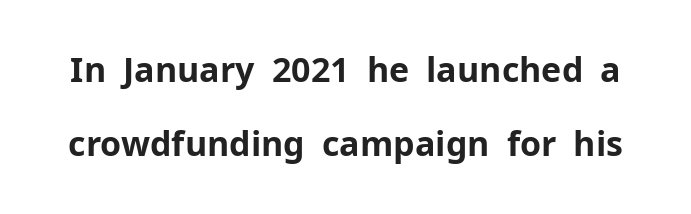
{"serif": "no", "italic": "no", "bold": "yes", "weight": "bold", "width": "normal", "stroke_contrast": "low", "x_height": "medium", "monospaced": "no", "underline": "no", "line_spacing": "loose", "line_spacing_ratio": 2.18, "letter_spacing": "normal", "letter_spacing_em": 0.0, "glyph_px": 34}
